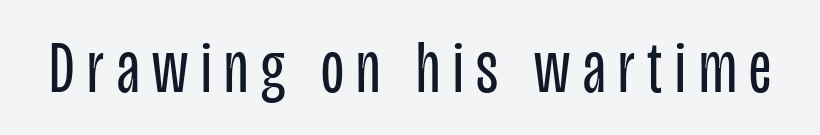
Q: Is the text bold? A: No.
Q: Is the text italic (slanted)? A: No, it is upright.
Q: Is the typeface a serif or a sans-serif typeface? A: Sans-serif.
Q: Is the text underlined? A: No.
Q: Width (condensed, normal, or wide)? A: Condensed.
Q: Stroke contrast? A: Low.
Q: x-height? A: Large.
Q: Monospaced? A: No.
